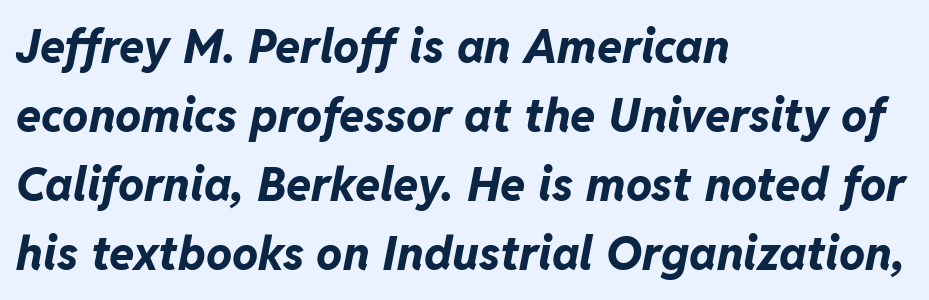
{"italic": "yes", "lean": "right", "slant_degrees": 11, "bold": "yes", "weight": "bold", "width": "normal", "stroke_contrast": "low", "x_height": "medium", "monospaced": "no", "underline": "no", "align": "left", "line_spacing": "normal", "line_spacing_ratio": 1.5, "letter_spacing": "normal", "letter_spacing_em": 0.0, "glyph_px": 46}
